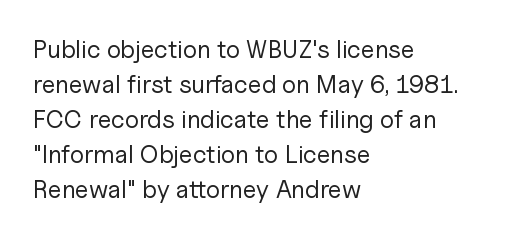
Nobody drew a line under any word here. The passage is arranged the way most books set body copy — flush left. Is the stroke heavy? The answer is a plain regular-or-lighter. Nobody touched the tracking dial on this one. A roman cut, with each character standing at attention. The space between consecutive lines is moderate.
